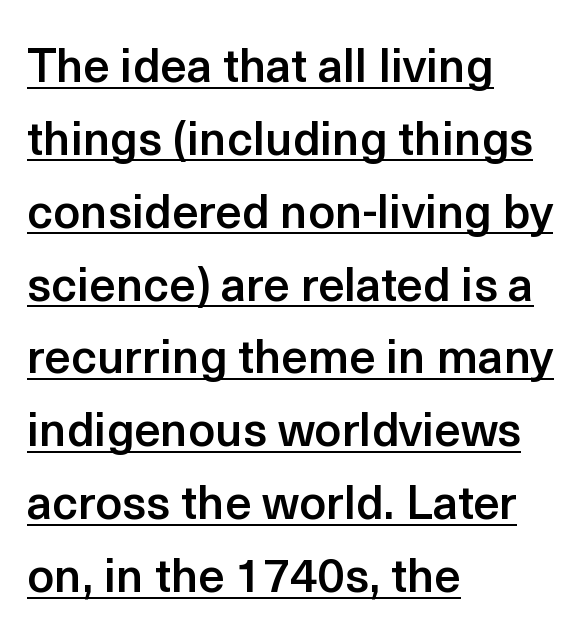
Font category for this specimen: sans-serif. If you drew a line through each stem, it would be perfectly vertical. Line spacing here is normal. Underlining? Definitely there.
